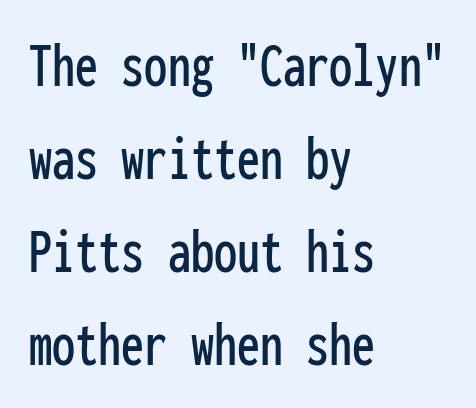
The image shows 66 px condensed sans-serif type, upright, monospaced; set left-aligned, normal line spacing (1.41x), normal letter spacing, not underlined; low stroke contrast and a medium x-height.
